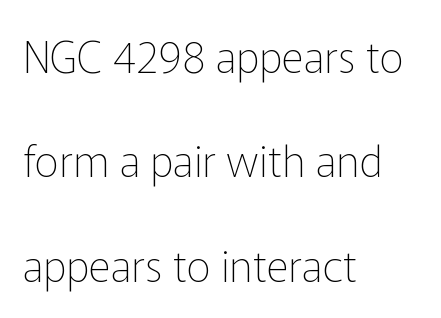
The image shows 43 px thin sans-serif type, upright; set left-aligned, loose line spacing (2.43x), normal letter spacing, not underlined; low stroke contrast and a medium x-height.
